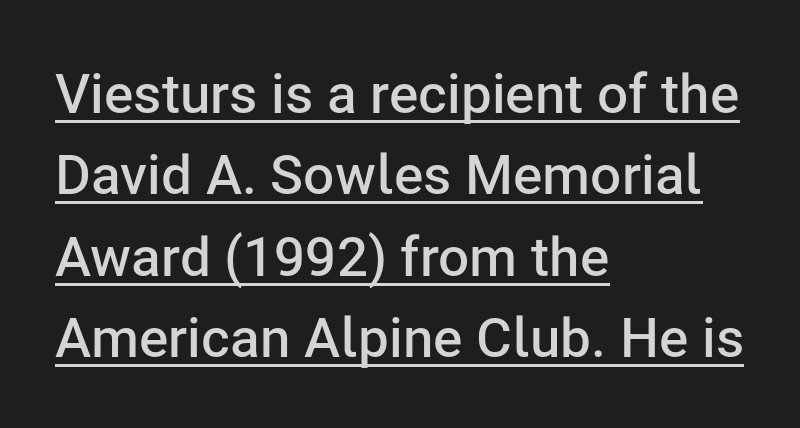
The image shows 55 px semibold sans-serif type, upright; set left-aligned, normal line spacing (1.48x), normal letter spacing, underlined; low stroke contrast and a medium x-height.
